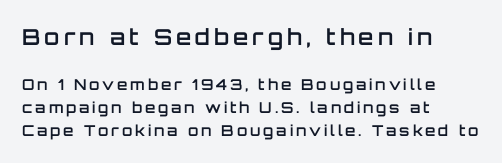
What weight is shown? A semibold, between regular and bold. The passage is arranged the way most books set body copy — flush left. The typography opts for an upright posture over an oblique one. Each new line begins a customary step beneath the previous one.
